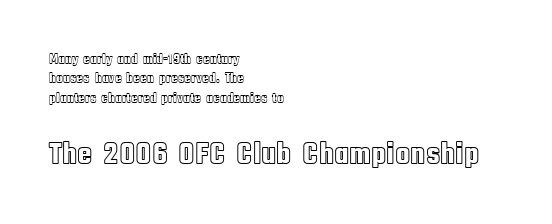
Check the space under the baseline: it is left empty. Block two is the big one; block one sits smaller above it. Tracking here is standard; glyphs follow each other at the usual distance. You can tell it's not italic because the verticals are truly vertical.
